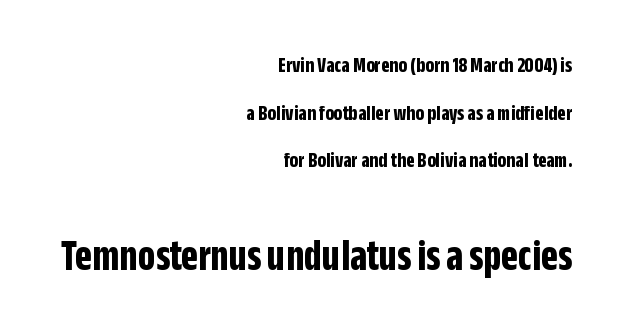
Q: Is the text bold? A: Yes.
Q: Is the text italic (slanted)? A: No, it is upright.
Q: Is the typeface a serif or a sans-serif typeface? A: Sans-serif.
Q: Is the text underlined? A: No.
Q: How is the paragraph aligned? A: Right-aligned.
Q: Is the spacing between letters normal or unusually wide? A: Normal.
Q: Is the spacing between lines tight, normal or loose? A: Loose.
Q: Which block of text is set in a larger size, the first (top) or the second (bottom)? A: The second (bottom) one.
Q: Width (condensed, normal, or wide)? A: Condensed.
Q: Stroke contrast? A: Low.
Q: x-height? A: Large.
Q: Monospaced? A: No.
